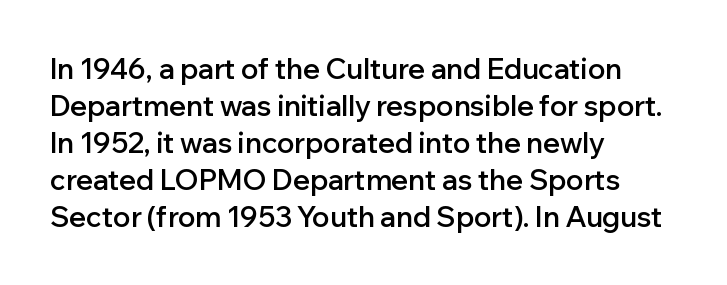
Q: Is the text bold? A: Semi-bold.
Q: Is the text italic (slanted)? A: No, it is upright.
Q: Is the typeface a serif or a sans-serif typeface? A: Sans-serif.
Q: Is the text underlined? A: No.
Q: How is the paragraph aligned? A: Left-aligned.
Q: Is the spacing between letters normal or unusually wide? A: Normal.
Q: Is the spacing between lines tight, normal or loose? A: Normal.
Q: Width (condensed, normal, or wide)? A: Normal.
Q: Stroke contrast? A: Low.
Q: x-height? A: Medium.
Q: Monospaced? A: No.
